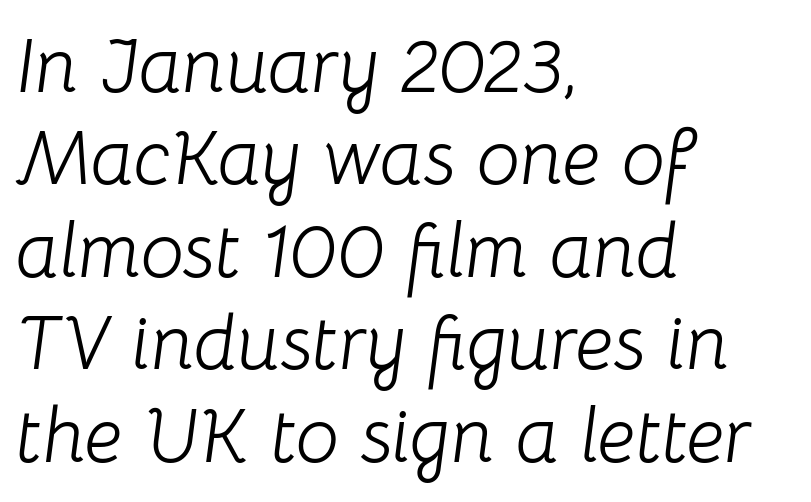
Q: Is the text bold? A: No.
Q: Is the text italic (slanted)? A: Yes, it leans right by about 8 degrees.
Q: Is the text underlined? A: No.
Q: How is the paragraph aligned? A: Left-aligned.
Q: Is the spacing between letters normal or unusually wide? A: Normal.
Q: Width (condensed, normal, or wide)? A: Normal.
Q: Stroke contrast? A: Low.
Q: x-height? A: Medium.
Q: Monospaced? A: No.
